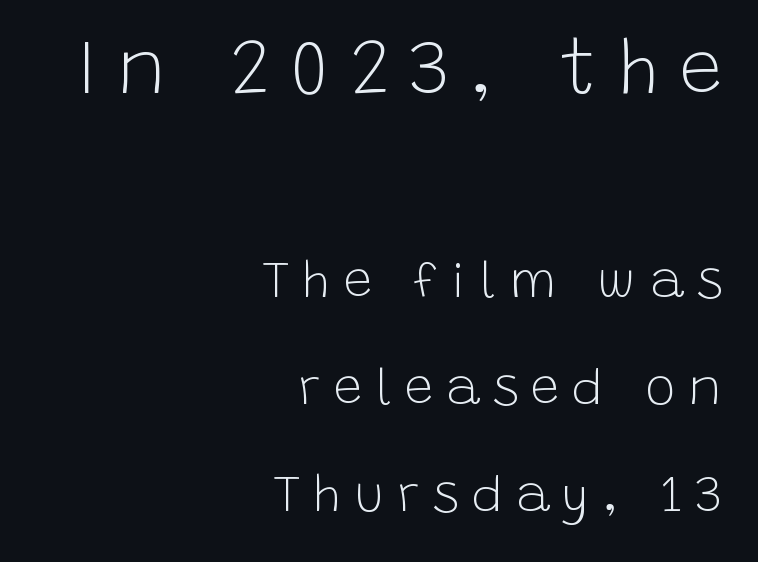
Q: Is the text bold? A: No.
Q: Is the text italic (slanted)? A: No, it is upright.
Q: Is the typeface a serif or a sans-serif typeface? A: Sans-serif.
Q: Is the text underlined? A: No.
Q: How is the paragraph aligned? A: Right-aligned.
Q: Is the spacing between letters normal or unusually wide? A: Unusually wide.
Q: Is the spacing between lines tight, normal or loose? A: Loose.
Q: Which block of text is set in a larger size, the first (top) or the second (bottom)? A: The first (top) one.
Q: Width (condensed, normal, or wide)? A: Normal.
Q: Stroke contrast? A: Low.
Q: x-height? A: Large.
Q: Monospaced? A: No.
